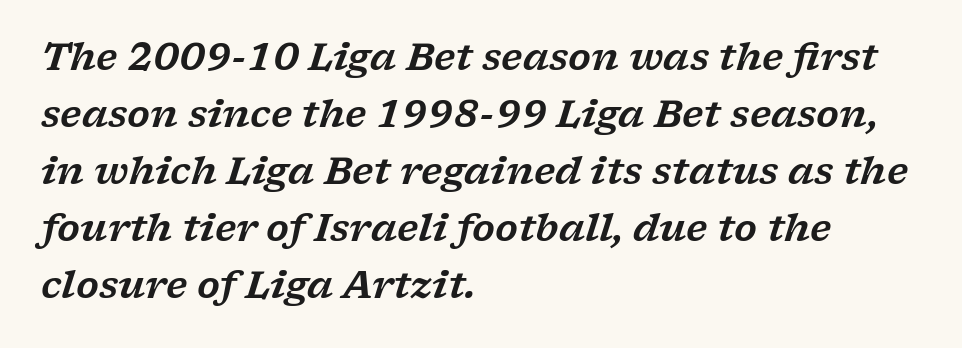
The image shows 37 px wide serif type, italic (leaning right); set left-aligned, normal line spacing (1.54x), normal letter spacing, not underlined; low stroke contrast and a medium x-height.
